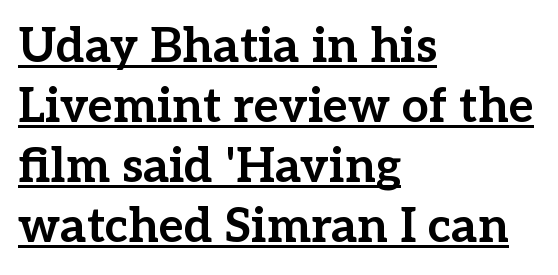
How would I describe the line gaps? Plain and ordinary. Posture: vertical. Look at the stroke-to-counter ratio: heavy, a bold. Letter spacing: default.
